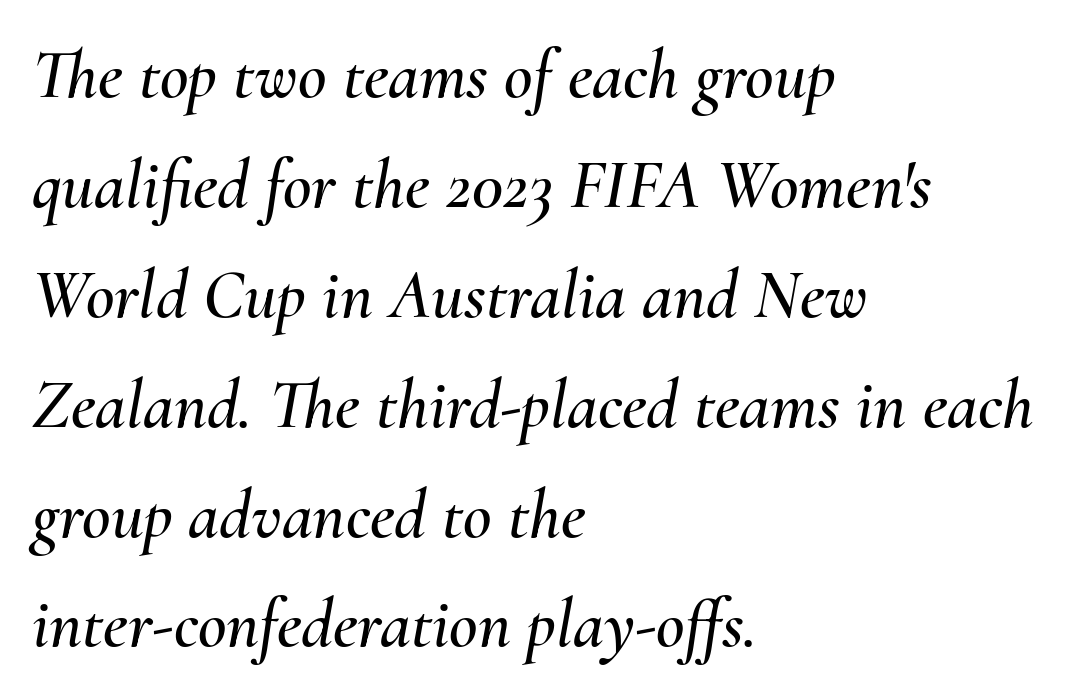
Q: Is the text italic (slanted)? A: Yes, it leans right by about 10 degrees.
Q: Is the text underlined? A: No.
Q: How is the paragraph aligned? A: Left-aligned.
Q: Is the spacing between letters normal or unusually wide? A: Normal.
Q: Is the spacing between lines tight, normal or loose? A: Normal.
Q: Width (condensed, normal, or wide)? A: Normal.
Q: Stroke contrast? A: Medium.
Q: x-height? A: Small.
Q: Monospaced? A: No.
